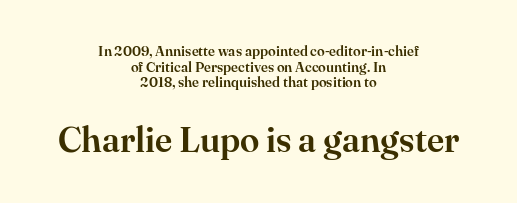
Plain, unruled lines of type. A typesetter would call this zero additional tracking. Notice how the stems are strictly vertical — no italics here. These lines are rendered in a variable-pitch font. You could barely slide anything between these rows. The type family on display is of the serif kind.
